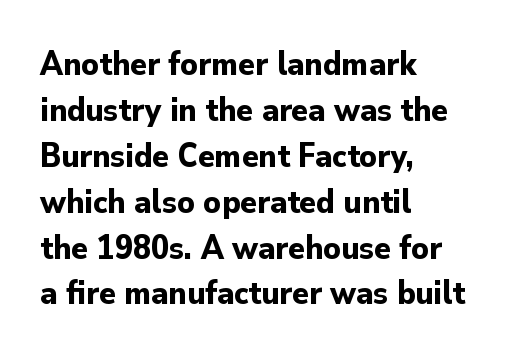
The image shows 34 px bold sans-serif type, upright; set left-aligned, normal line spacing (1.35x), normal letter spacing, not underlined; low stroke contrast and a small x-height.
